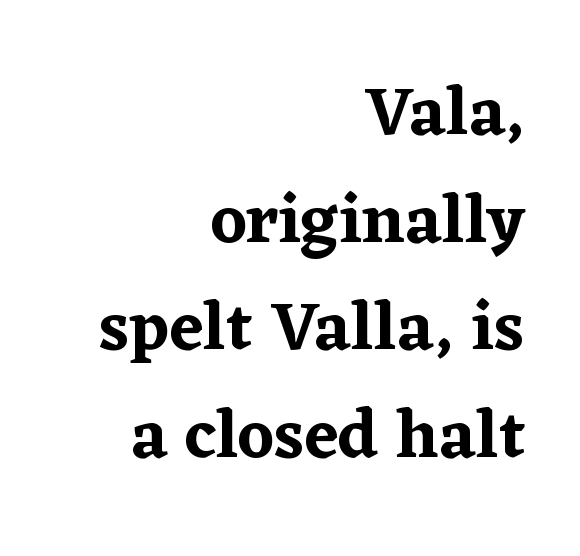
Q: Is the text italic (slanted)? A: No, it is upright.
Q: Is the typeface a serif or a sans-serif typeface? A: Serif.
Q: Is the text underlined? A: No.
Q: How is the paragraph aligned? A: Right-aligned.
Q: Is the spacing between letters normal or unusually wide? A: Normal.
Q: Is the spacing between lines tight, normal or loose? A: Normal.
Q: Width (condensed, normal, or wide)? A: Normal.
Q: Stroke contrast? A: Low.
Q: x-height? A: Medium.
Q: Monospaced? A: No.
